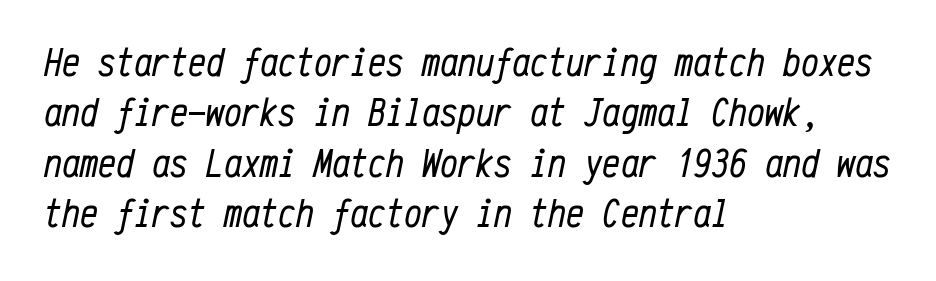
The image shows 40 px regular-weight, condensed type, italic (leaning right), monospaced; set left-aligned, normal line spacing (1.26x), normal letter spacing, not underlined; low stroke contrast and a medium x-height.
